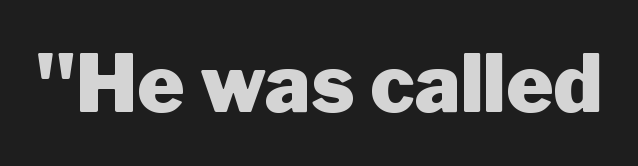
The foot of each line stays bare and open. Does the lettering tilt? It doesn't — this is upright. Note the varied advance widths — an 'i' is clearly narrower than an 'm'. The type is set solid horizontally, with unmodified tracking. How heavy is the stroke? Heavy — this is a bold.
